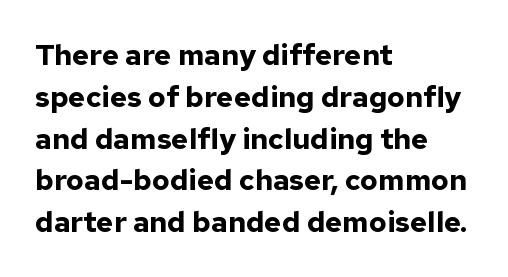
The image shows 29 px bold sans-serif type, upright; set left-aligned, normal line spacing (1.44x), normal letter spacing, not underlined; low stroke contrast and a medium x-height.
